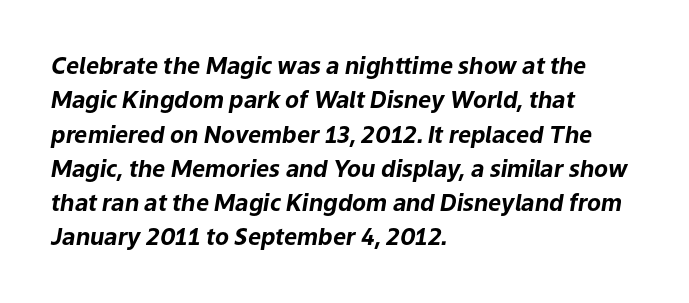
{"italic": "yes", "lean": "right", "slant_degrees": 9, "bold": "yes", "underline": "no", "align": "left", "line_spacing": "normal", "line_spacing_ratio": 1.49, "letter_spacing": "normal", "letter_spacing_em": 0.0, "glyph_px": 23}
